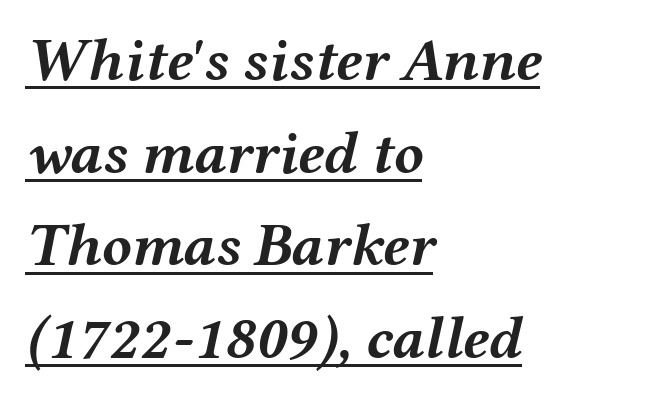
Q: Is the text bold? A: Yes.
Q: Is the text italic (slanted)? A: Yes, it leans right by about 12 degrees.
Q: Is the text underlined? A: Yes.
Q: How is the paragraph aligned? A: Left-aligned.
Q: Is the spacing between letters normal or unusually wide? A: Normal.
Q: Is the spacing between lines tight, normal or loose? A: Normal.
Q: Width (condensed, normal, or wide)? A: Wide.
Q: Stroke contrast? A: Medium.
Q: x-height? A: Medium.
Q: Monospaced? A: No.
